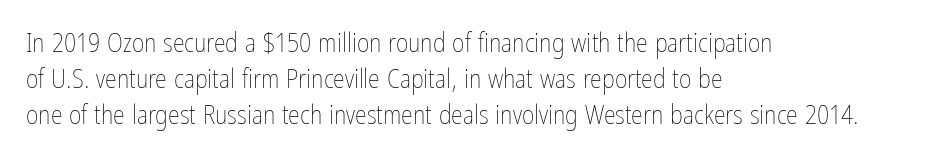
Q: Is the text bold? A: No.
Q: Is the text italic (slanted)? A: No, it is upright.
Q: Is the text underlined? A: No.
Q: How is the paragraph aligned? A: Left-aligned.
Q: Is the spacing between letters normal or unusually wide? A: Normal.
Q: Is the spacing between lines tight, normal or loose? A: Normal.
